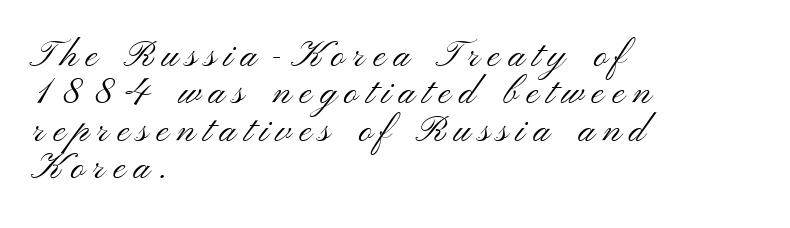
Only glyphs here, with clear space below each row. Reading down the column, the eye jumps only a short way to each next line. Here the designer chose a conventional face with non-uniform glyph widths. Which margin do the lines hug? The left one — the right edge is uneven. Each stroke keeps to a modest, everyday thickness or less.
